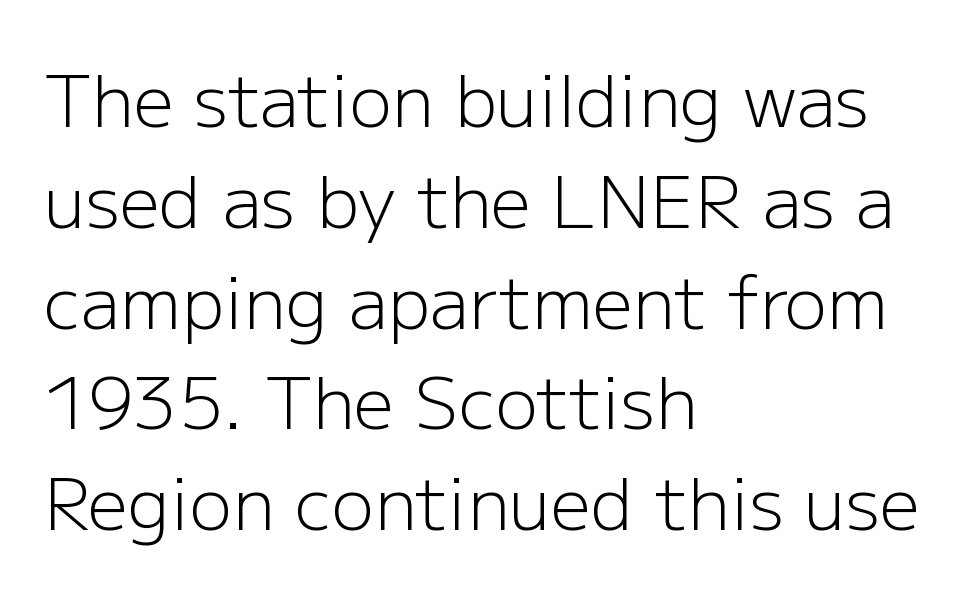
{"serif": "no", "italic": "no", "bold": "no", "weight": "light", "width": "normal", "stroke_contrast": "low", "x_height": "medium", "monospaced": "no", "underline": "no", "align": "left", "line_spacing": "normal", "line_spacing_ratio": 1.42, "letter_spacing": "normal", "letter_spacing_em": 0.0, "glyph_px": 71}
